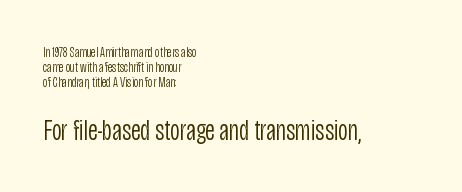
{"serif": "no", "italic": "no", "bold": "no", "weight": "light", "width": "condensed", "stroke_contrast": "low", "x_height": "large", "monospaced": "no", "underline": "no", "align": "left", "line_spacing": "tight", "line_spacing_ratio": 1.06, "letter_spacing": "normal", "letter_spacing_em": 0.0, "larger_block": "second", "size_ratio": 2.14, "glyph_px": 30}
